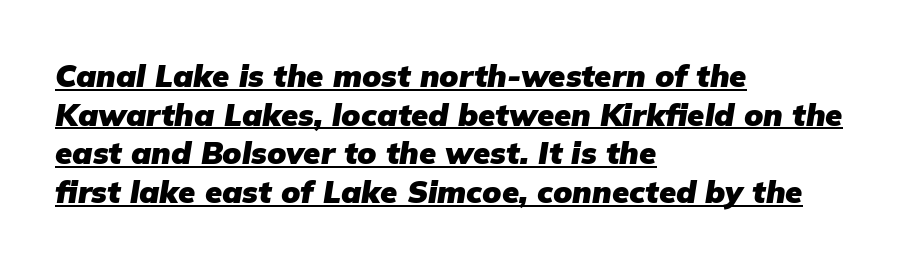
{"italic": "yes", "lean": "right", "slant_degrees": 9, "bold": "yes", "weight": "heavy", "width": "normal", "stroke_contrast": "low", "x_height": "medium", "monospaced": "no", "underline": "yes", "align": "left", "line_spacing": "normal", "line_spacing_ratio": 1.25, "letter_spacing": "normal", "letter_spacing_em": 0.0, "glyph_px": 31}
